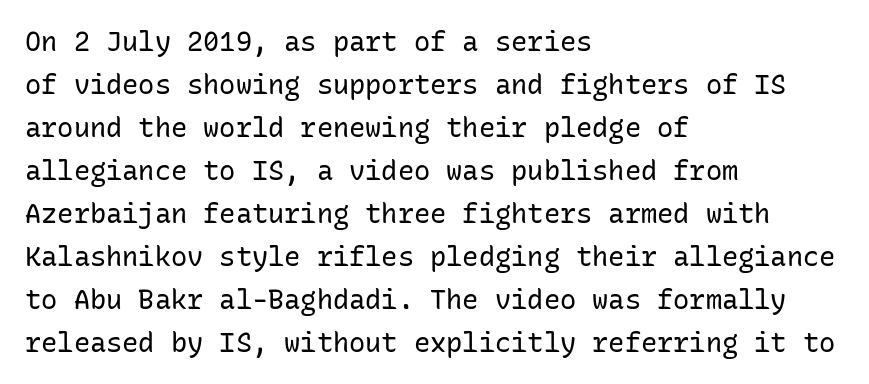
Q: Is the text bold? A: No.
Q: Is the text italic (slanted)? A: No, it is upright.
Q: Is the text underlined? A: No.
Q: How is the paragraph aligned? A: Left-aligned.
Q: Is the spacing between letters normal or unusually wide? A: Normal.
Q: Is the spacing between lines tight, normal or loose? A: Normal.
